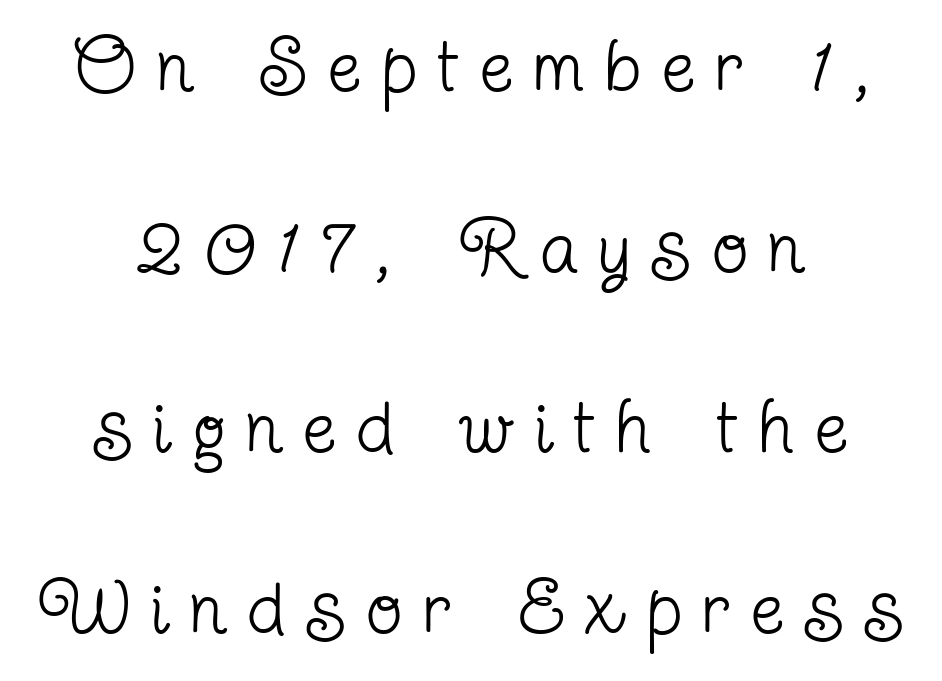
The image shows 74 px regular-weight, condensed serif type, upright; set centered, loose line spacing (2.44x), unusually wide letter spacing (+0.29 em), not underlined; low stroke contrast and a medium x-height.
